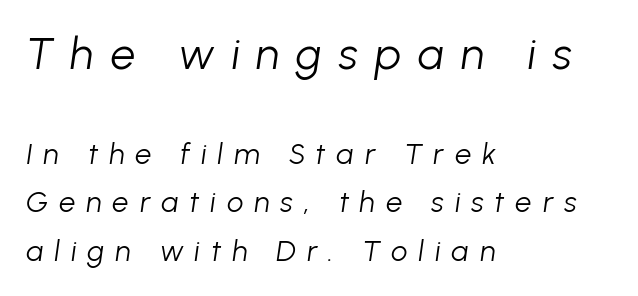
The image shows 44 px light type, italic (leaning right); set left-aligned, normal line spacing (1.67x), unusually wide letter spacing (+0.38 em), not underlined; the first (top) block is 1.52x larger; low stroke contrast and a medium x-height.
